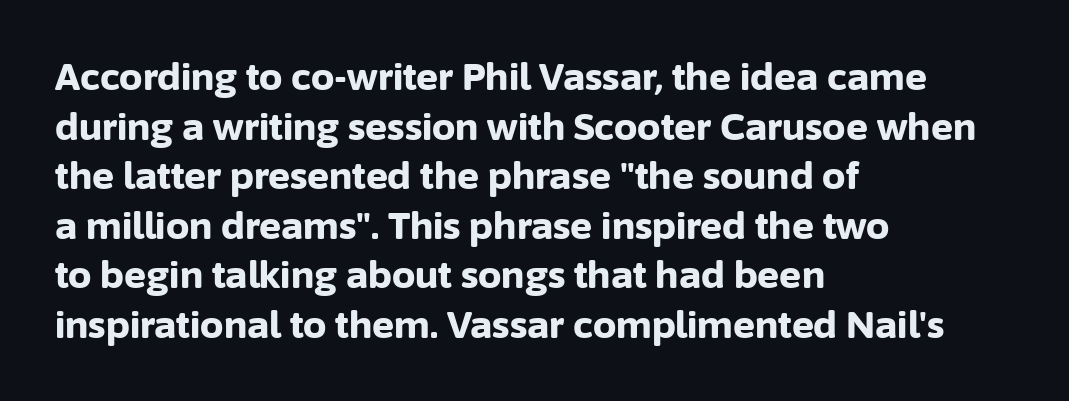
The image shows 37 px bold sans-serif type, upright; set left-aligned, normal line spacing (1.34x), normal letter spacing, not underlined; low stroke contrast and a medium x-height.
